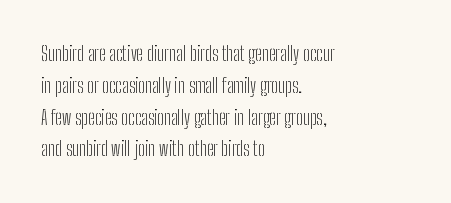
This is not heavy type; no bold has been used. Tracking here is standard; glyphs follow each other at the usual distance. Horizontal bands of white between lines are of average thickness. Underlining? Definitely not there. A student would call this left alignment; a typographer would say flush left, rag right.
